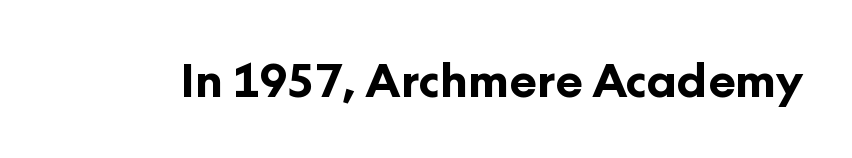
The image shows 46 px bold sans-serif type, upright; set normal letter spacing, not underlined; low stroke contrast and a medium x-height.
